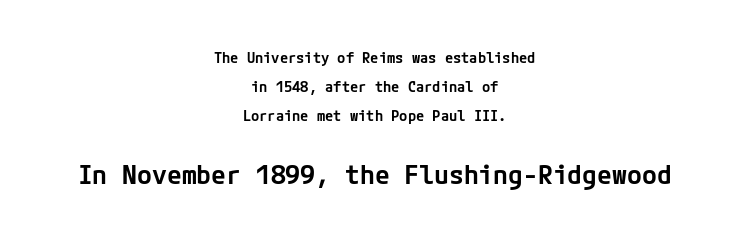
Q: Is the text bold? A: Semi-bold.
Q: Is the text italic (slanted)? A: No, it is upright.
Q: Is the text underlined? A: No.
Q: How is the paragraph aligned? A: Centered.
Q: Is the spacing between letters normal or unusually wide? A: Normal.
Q: Is the spacing between lines tight, normal or loose? A: Loose.
Q: Which block of text is set in a larger size, the first (top) or the second (bottom)? A: The second (bottom) one.
